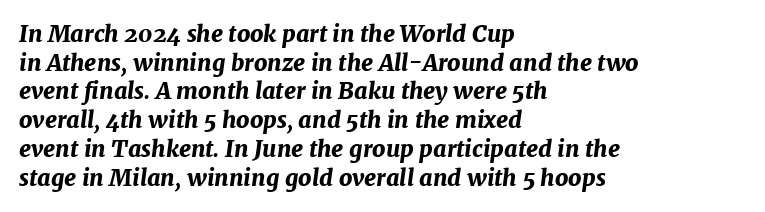
Q: Is the text bold? A: Yes.
Q: Is the text italic (slanted)? A: Yes, it leans right by about 7 degrees.
Q: Is the text underlined? A: No.
Q: How is the paragraph aligned? A: Left-aligned.
Q: Is the spacing between letters normal or unusually wide? A: Normal.
Q: Is the spacing between lines tight, normal or loose? A: Normal.
